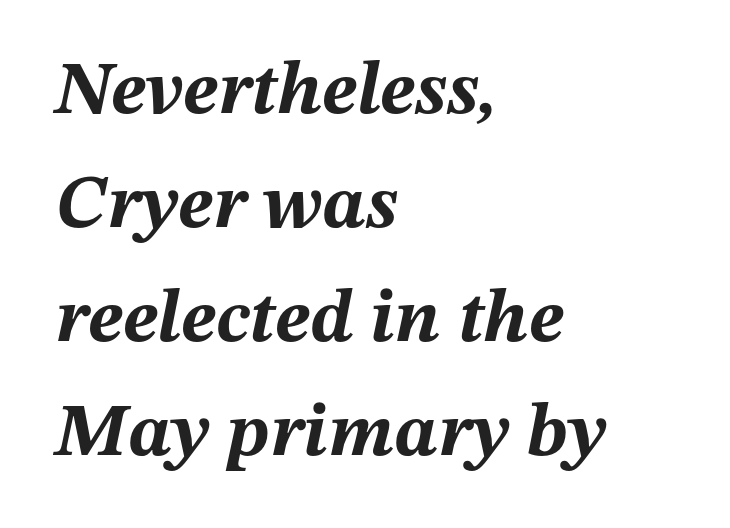
Q: Is the text bold? A: Yes.
Q: Is the text italic (slanted)? A: Yes, it leans right by about 12 degrees.
Q: Is the text underlined? A: No.
Q: How is the paragraph aligned? A: Left-aligned.
Q: Is the spacing between letters normal or unusually wide? A: Normal.
Q: Is the spacing between lines tight, normal or loose? A: Normal.
Q: Width (condensed, normal, or wide)? A: Normal.
Q: Stroke contrast? A: Medium.
Q: x-height? A: Medium.
Q: Monospaced? A: No.
